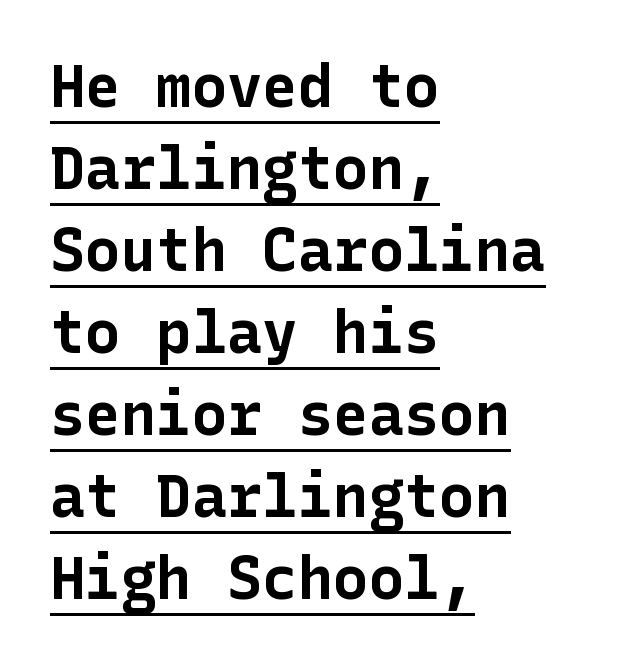
{"serif": "no", "italic": "no", "bold": "yes", "weight": "bold", "width": "normal", "stroke_contrast": "low", "x_height": "medium", "underline": "yes", "align": "left", "line_spacing": "normal", "line_spacing_ratio": 1.39, "letter_spacing": "normal", "letter_spacing_em": 0.0, "glyph_px": 59}
